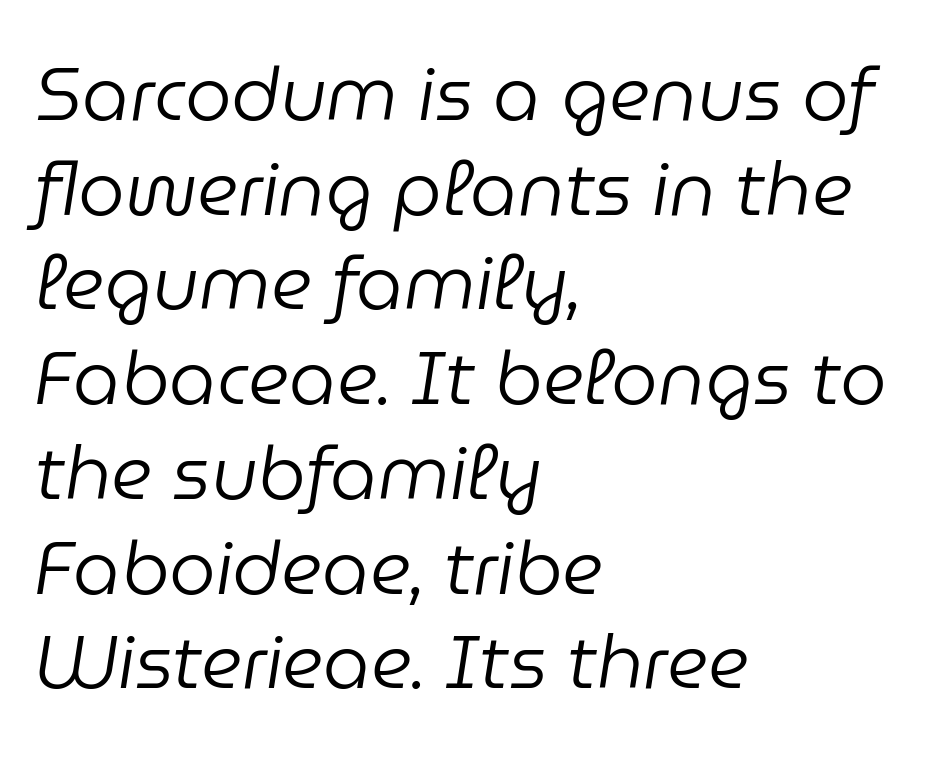
Q: Is the text bold? A: No.
Q: Is the text italic (slanted)? A: Yes, it leans right by about 9 degrees.
Q: Is the text underlined? A: No.
Q: How is the paragraph aligned? A: Left-aligned.
Q: Is the spacing between letters normal or unusually wide? A: Normal.
Q: Is the spacing between lines tight, normal or loose? A: Normal.
Q: Width (condensed, normal, or wide)? A: Normal.
Q: Stroke contrast? A: Low.
Q: x-height? A: Medium.
Q: Monospaced? A: No.
